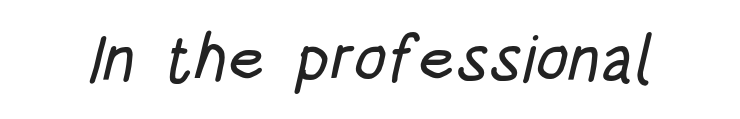
Q: Is the typeface a serif or a sans-serif typeface? A: Sans-serif.
Q: Is the text underlined? A: No.
Q: Is the spacing between letters normal or unusually wide? A: Normal.
Q: Width (condensed, normal, or wide)? A: Condensed.
Q: Stroke contrast? A: Low.
Q: x-height? A: Large.
Q: Monospaced? A: No.
